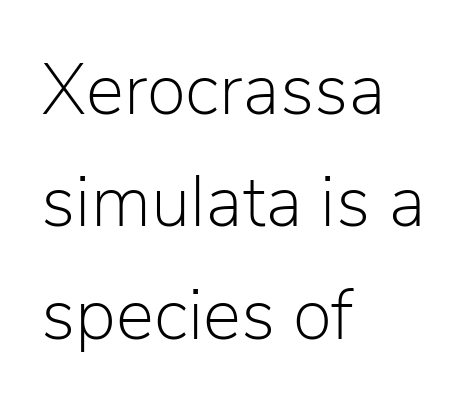
Q: Is the text bold? A: No.
Q: Is the text italic (slanted)? A: No, it is upright.
Q: Is the typeface a serif or a sans-serif typeface? A: Sans-serif.
Q: Is the text underlined? A: No.
Q: How is the paragraph aligned? A: Left-aligned.
Q: Is the spacing between letters normal or unusually wide? A: Normal.
Q: Is the spacing between lines tight, normal or loose? A: Normal.
Q: Width (condensed, normal, or wide)? A: Normal.
Q: Stroke contrast? A: Low.
Q: x-height? A: Medium.
Q: Monospaced? A: No.
